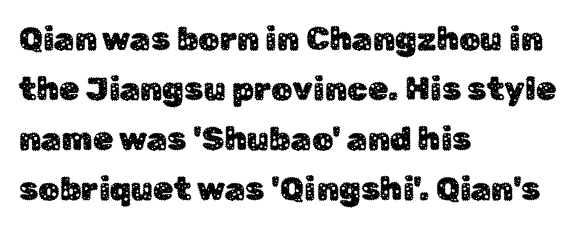
Q: Is the text italic (slanted)? A: No, it is upright.
Q: Is the typeface a serif or a sans-serif typeface? A: Sans-serif.
Q: Is the text underlined? A: No.
Q: How is the paragraph aligned? A: Left-aligned.
Q: Is the spacing between letters normal or unusually wide? A: Normal.
Q: Is the spacing between lines tight, normal or loose? A: Normal.
Q: Width (condensed, normal, or wide)? A: Normal.
Q: Stroke contrast? A: Low.
Q: x-height? A: Medium.
Q: Monospaced? A: No.
